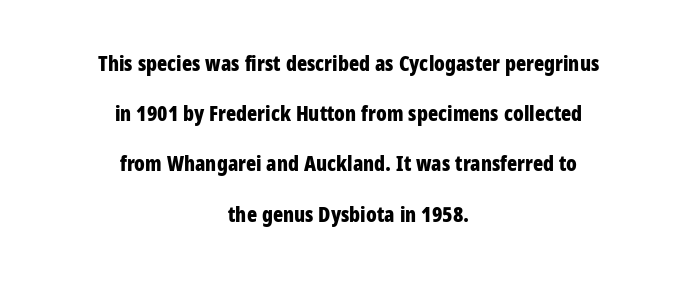
{"italic": "no", "bold": "yes", "underline": "no", "align": "center", "line_spacing": "loose", "line_spacing_ratio": 2.39, "letter_spacing": "normal", "letter_spacing_em": 0.0, "glyph_px": 21}
